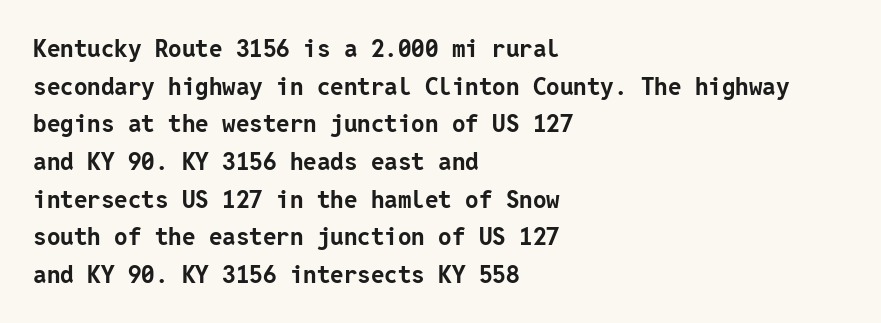
Heavy, bold letterforms. Quick note: underline off. The space between consecutive lines is moderate. This is roman type, the default non-slanted kind. The compositor pushed each line to the left boundary.
